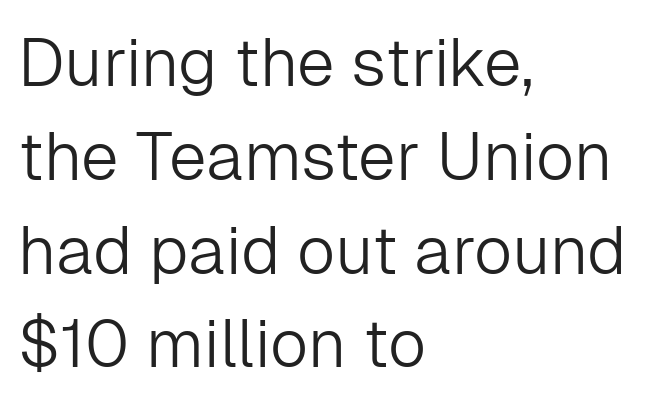
Heaviness? Minimal to ordinary, like unemphasized prose. Looks like regular typesetting: each glyph gets only the width it needs. The space directly below the letters is spotless. Each word holds together tightly as a unit, with standard inter-letter gaps. Look at the bottom of the vertical strokes: they stop flat, with no serifs. Regarding leading, the lines here are spaced in the standard way.
